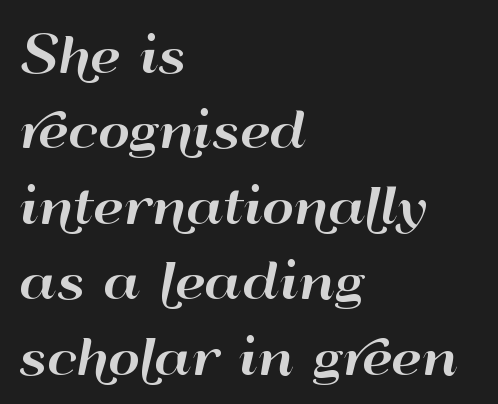
Q: Is the text italic (slanted)? A: Yes.
Q: Is the typeface a serif or a sans-serif typeface? A: Sans-serif.
Q: Is the text underlined? A: No.
Q: How is the paragraph aligned? A: Left-aligned.
Q: Is the spacing between letters normal or unusually wide? A: Normal.
Q: Is the spacing between lines tight, normal or loose? A: Normal.
Q: Width (condensed, normal, or wide)? A: Wide.
Q: Stroke contrast? A: High.
Q: x-height? A: Small.
Q: Monospaced? A: No.
